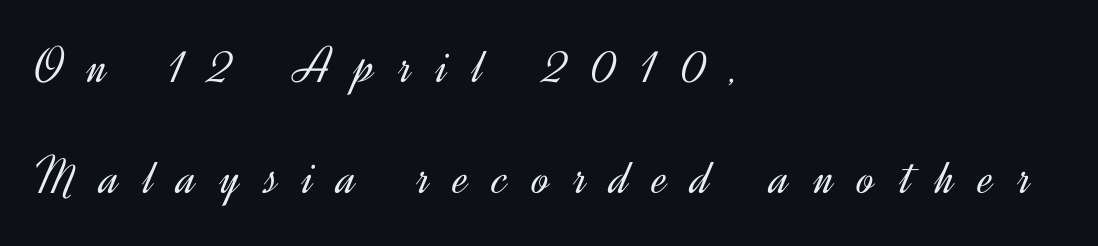
{"serif": "no", "bold": "no", "weight": "light", "width": "normal", "x_height": "small", "monospaced": "no", "underline": "no", "align": "left", "line_spacing": "loose", "line_spacing_ratio": 2.14, "letter_spacing": "wide", "letter_spacing_em": 0.47, "glyph_px": 52}
